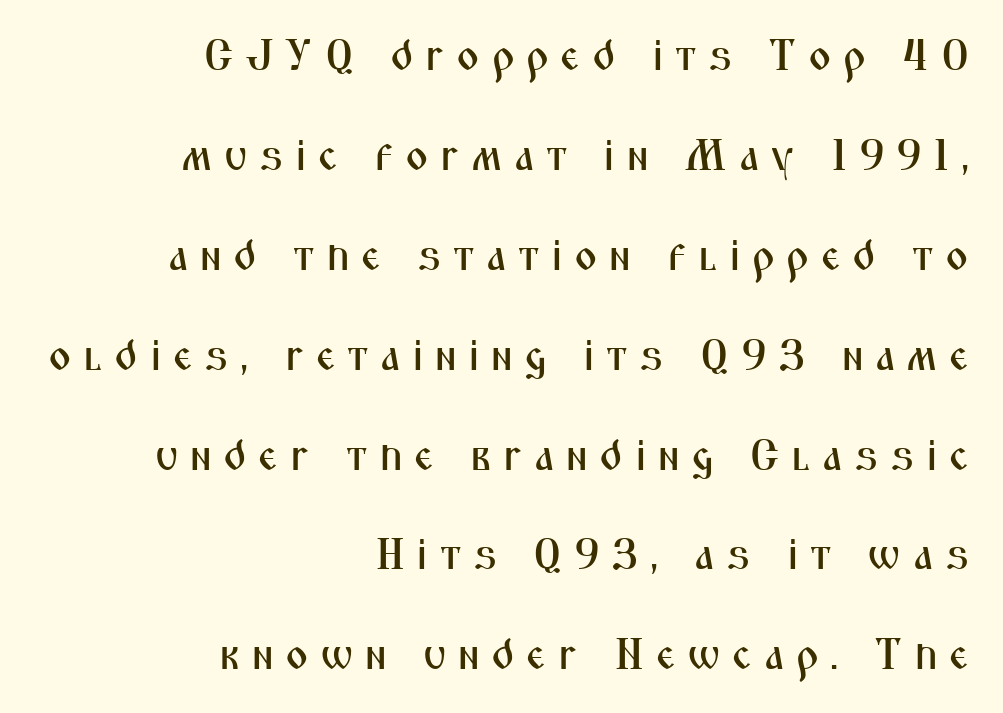
{"serif": "no", "italic": "no", "width": "condensed", "stroke_contrast": "medium", "x_height": "medium", "monospaced": "no", "underline": "no", "align": "right", "line_spacing": "loose", "line_spacing_ratio": 2.27, "letter_spacing": "wide", "letter_spacing_em": 0.26, "glyph_px": 44}
